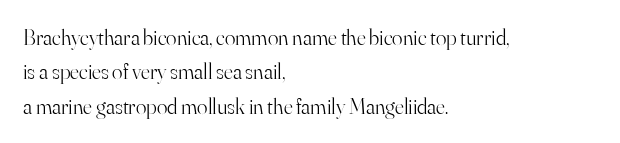
{"italic": "no", "bold": "no", "underline": "no", "align": "left", "line_spacing": "normal", "line_spacing_ratio": 1.56, "letter_spacing": "normal", "letter_spacing_em": 0.0, "glyph_px": 22}
